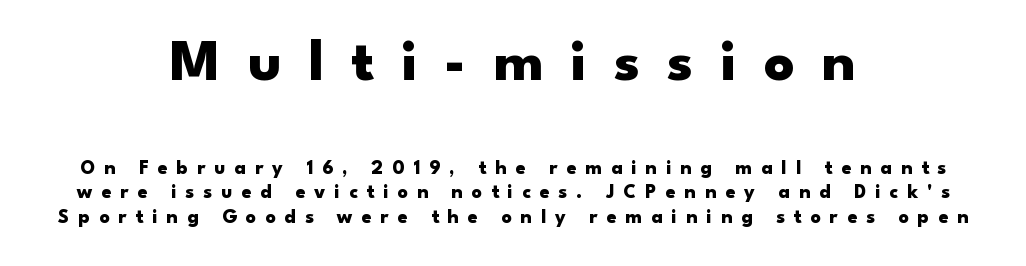
The image shows 60 px heavy, wide sans-serif type, upright; set centered, line spacing 1.23x, unusually wide letter spacing (+0.45 em), not underlined; the first (top) block is 3.0x larger; low stroke contrast and a small x-height.
